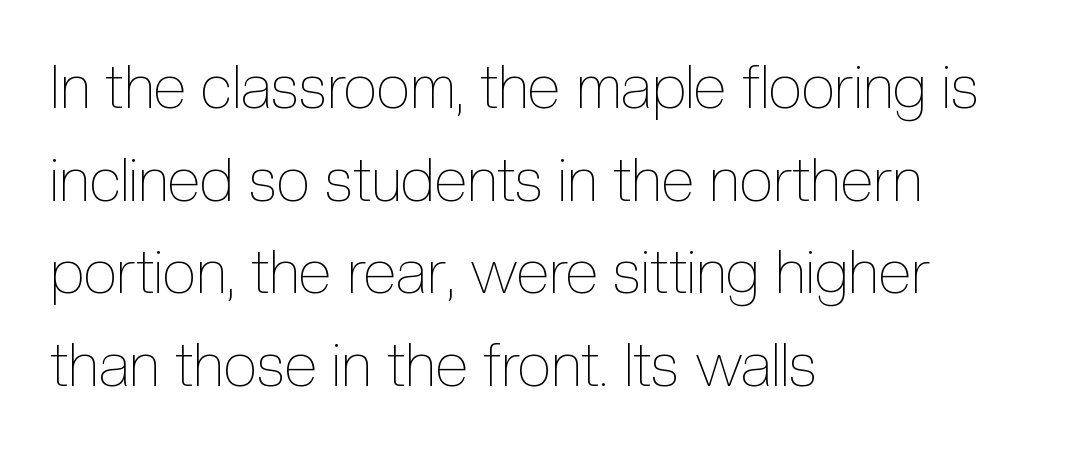
{"italic": "no", "bold": "no", "weight": "thin", "width": "condensed", "x_height": "medium", "monospaced": "no", "underline": "no", "align": "left", "line_spacing": "normal", "line_spacing_ratio": 1.52, "letter_spacing": "normal", "letter_spacing_em": 0.0, "glyph_px": 61}
